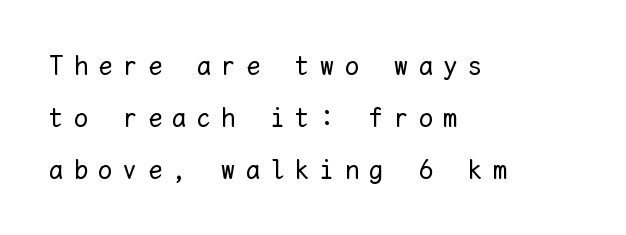
The image shows 28 px regular-weight type, upright, monospaced; set left-aligned, line spacing 1.85x, unusually wide letter spacing (+0.38 em), not underlined; low stroke contrast and a medium x-height.
